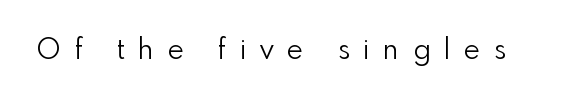
The image shows 28 px light sans-serif type, upright; set unusually wide letter spacing (+0.49 em), not underlined; a small x-height.
